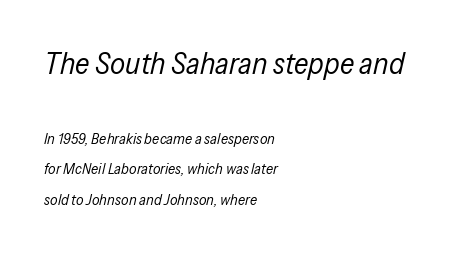
The image shows 30 px regular-weight, condensed type, italic (leaning right); set left-aligned, loose line spacing (2.03x), normal letter spacing, not underlined; the first (top) block is 2.0x larger; low stroke contrast and a medium x-height.
